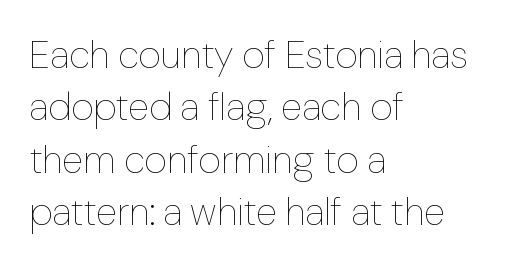
Rendered with straight, roman letterforms. Casual observation: everything's shoved over to the left. Stroke thickness stays within the range of a standard reading face or lighter. The specimen omits any rule beneath the text block's lines. Do the characters align in a grid? No, the font is proportional.
